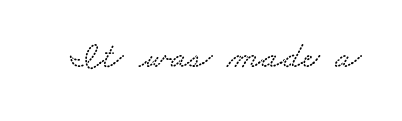
Q: Is the text underlined? A: No.
Q: Is the spacing between letters normal or unusually wide? A: Normal.
Q: Width (condensed, normal, or wide)? A: Wide.
Q: Stroke contrast? A: Low.
Q: x-height? A: Small.
Q: Monospaced? A: No.
